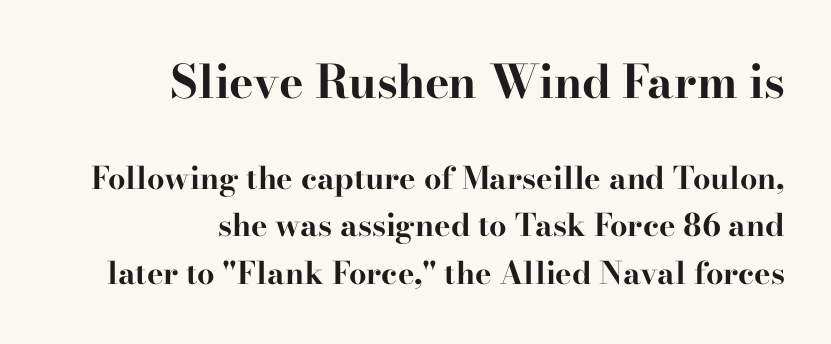
{"serif": "yes", "italic": "no", "bold": "yes", "weight": "bold", "width": "wide", "stroke_contrast": "high", "x_height": "small", "monospaced": "no", "underline": "no", "align": "right", "line_spacing": "normal", "line_spacing_ratio": 1.54, "letter_spacing": "normal", "letter_spacing_em": 0.0, "larger_block": "first", "size_ratio": 1.48, "glyph_px": 46}
